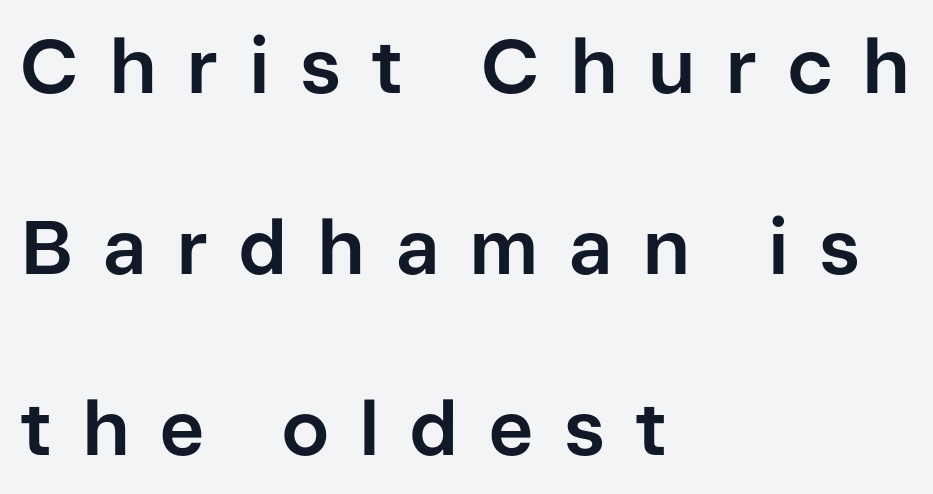
Q: Is the text bold? A: Yes.
Q: Is the text italic (slanted)? A: No, it is upright.
Q: Is the typeface a serif or a sans-serif typeface? A: Sans-serif.
Q: Is the text underlined? A: No.
Q: How is the paragraph aligned? A: Left-aligned.
Q: Is the spacing between letters normal or unusually wide? A: Unusually wide.
Q: Is the spacing between lines tight, normal or loose? A: Loose.
Q: Width (condensed, normal, or wide)? A: Normal.
Q: Stroke contrast? A: Low.
Q: x-height? A: Medium.
Q: Monospaced? A: No.
